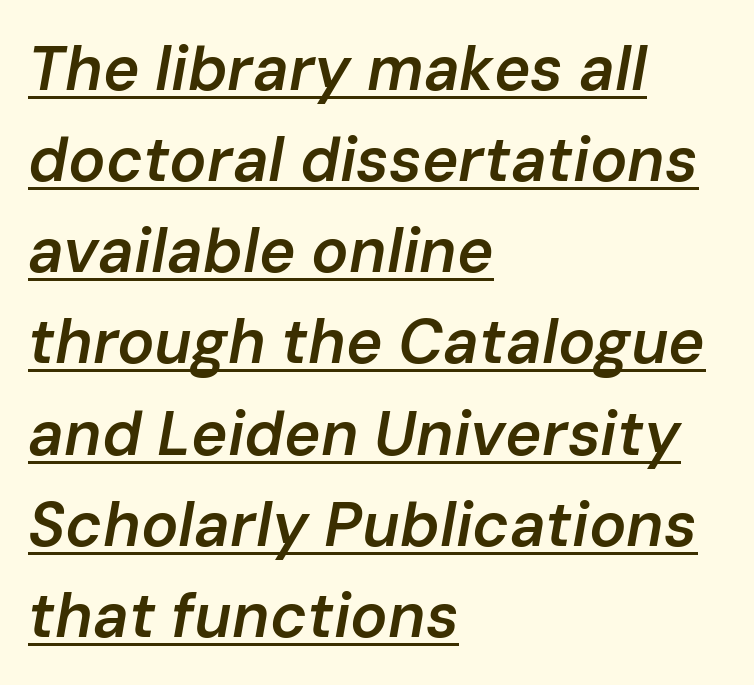
Q: Is the text bold? A: Semi-bold.
Q: Is the text italic (slanted)? A: Yes, it leans right by about 10 degrees.
Q: Is the text underlined? A: Yes.
Q: How is the paragraph aligned? A: Left-aligned.
Q: Is the spacing between letters normal or unusually wide? A: Normal.
Q: Is the spacing between lines tight, normal or loose? A: Normal.
Q: Width (condensed, normal, or wide)? A: Normal.
Q: Stroke contrast? A: Low.
Q: x-height? A: Medium.
Q: Monospaced? A: No.
